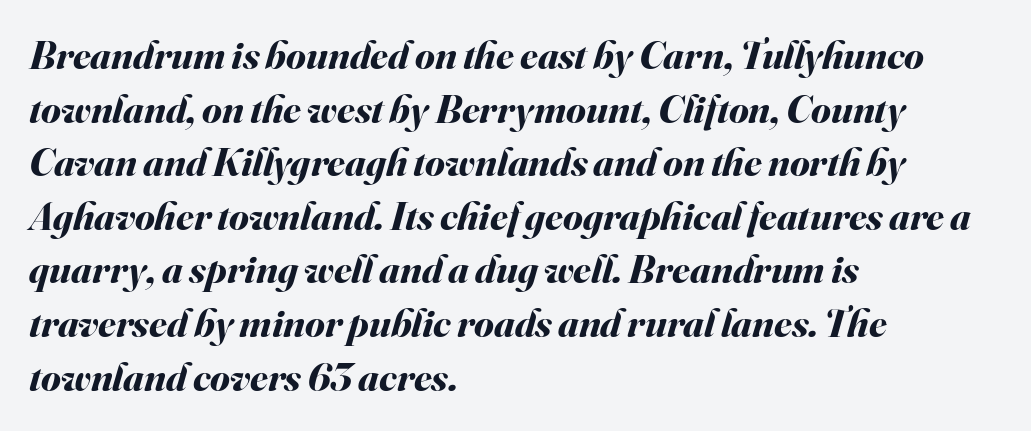
The image shows 40 px bold type, italic (leaning right); set left-aligned, normal line spacing (1.34x), normal letter spacing, not underlined; medium stroke contrast and a small x-height.
